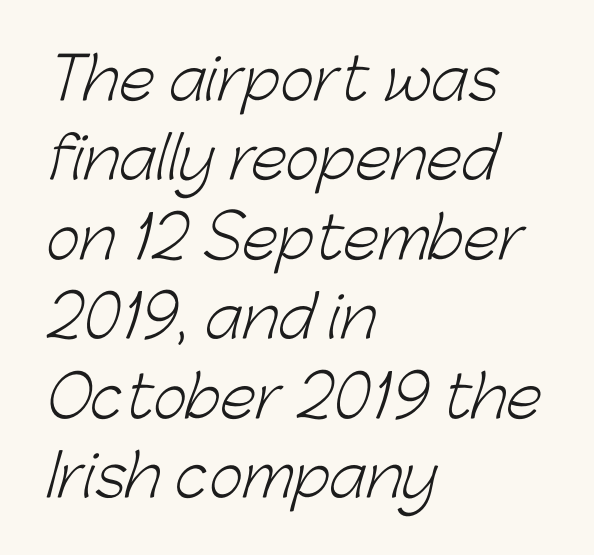
The image shows 58 px light sans-serif type; set left-aligned, normal line spacing (1.37x), normal letter spacing, not underlined; low stroke contrast and a medium x-height.
